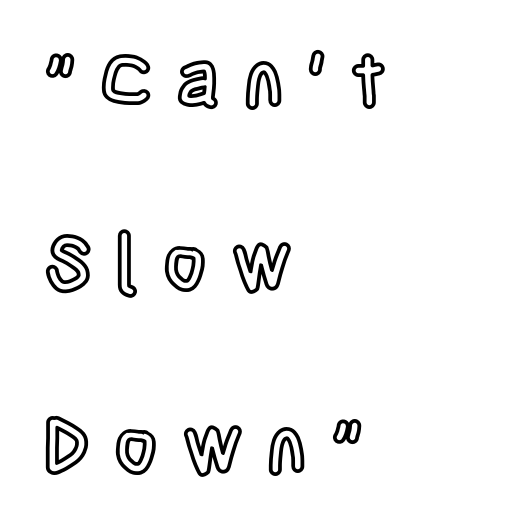
{"italic": "no", "width": "condensed", "x_height": "large", "monospaced": "no", "underline": "no", "align": "left", "line_spacing": "loose", "line_spacing_ratio": 2.44, "letter_spacing": "wide", "letter_spacing_em": 0.32, "glyph_px": 75}
